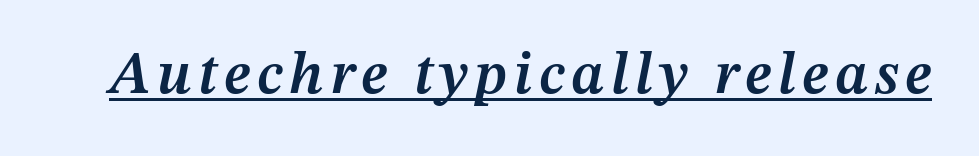
The image shows 59 px semibold type, italic (leaning right); set underlined; medium stroke contrast and a medium x-height.
